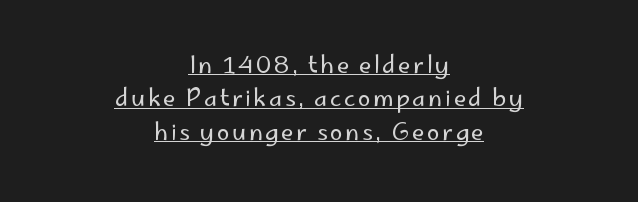
{"italic": "no", "bold": "no", "underline": "yes", "align": "center", "line_spacing": "normal", "line_spacing_ratio": 1.45, "glyph_px": 23}
